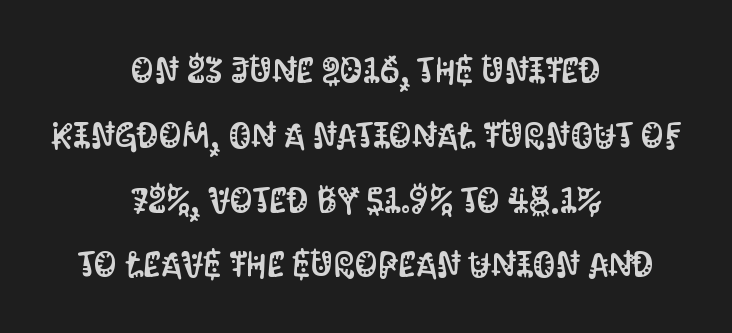
The font's upright variant was chosen for this text. How are the letters spaced? Ordinarily, with no added tracking. The paragraph shown floats in the horizontal middle. This is sans-serif lettering, the kind often seen on screens and signage. Each letter keeps its own natural width here, so spacing adapts to shape. The strip under each line holds only bare page.
